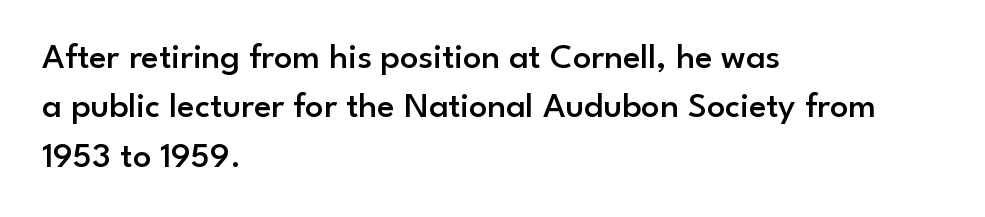
{"serif": "no", "italic": "no", "bold": "semi", "weight": "semibold", "width": "normal", "stroke_contrast": "low", "x_height": "small", "monospaced": "no", "underline": "no", "align": "left", "line_spacing": "normal", "line_spacing_ratio": 1.37, "letter_spacing": "normal", "letter_spacing_em": 0.0, "glyph_px": 36}
